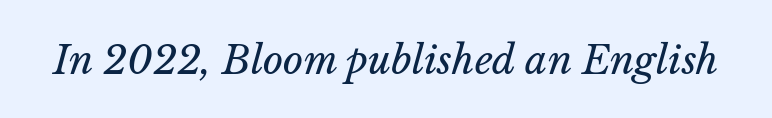
The image shows 39 px regular-weight type, italic (leaning right); set normal letter spacing, not underlined; low stroke contrast and a medium x-height.
